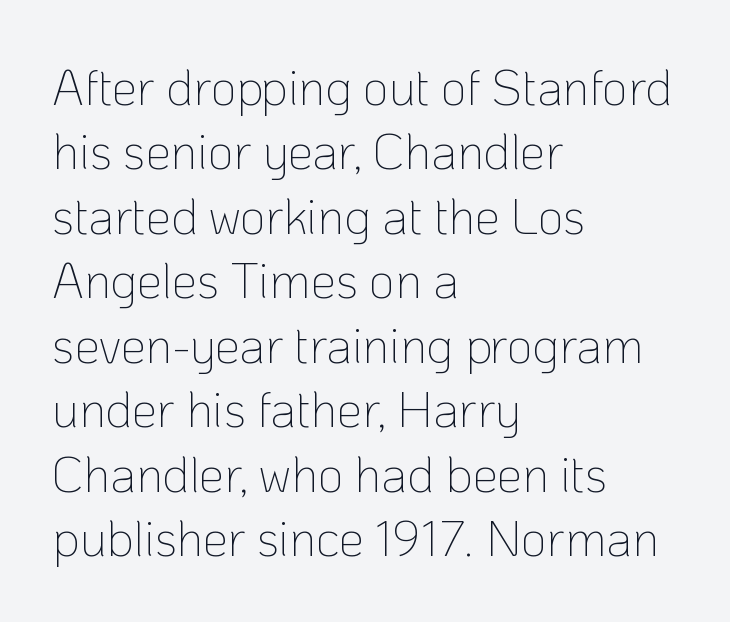
Q: Is the text bold? A: No.
Q: Is the text italic (slanted)? A: No, it is upright.
Q: Is the typeface a serif or a sans-serif typeface? A: Sans-serif.
Q: Is the text underlined? A: No.
Q: How is the paragraph aligned? A: Left-aligned.
Q: Is the spacing between letters normal or unusually wide? A: Normal.
Q: Is the spacing between lines tight, normal or loose? A: Normal.
Q: Width (condensed, normal, or wide)? A: Normal.
Q: Stroke contrast? A: Low.
Q: x-height? A: Medium.
Q: Monospaced? A: No.
